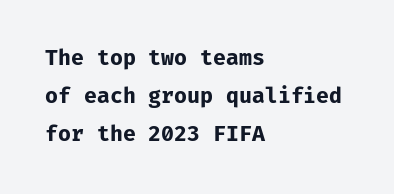
The image shows 21 px bold type, upright; set left-aligned, line spacing 1.81x, normal letter spacing, not underlined.
